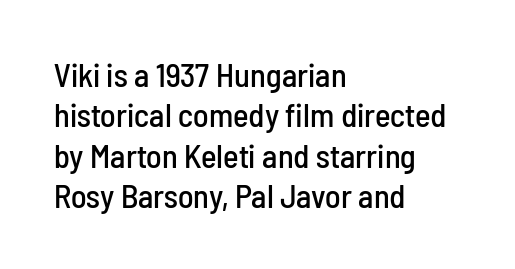
{"serif": "no", "italic": "no", "width": "condensed", "stroke_contrast": "low", "x_height": "medium", "monospaced": "no", "underline": "no", "align": "left", "line_spacing_ratio": 1.22, "letter_spacing": "normal", "letter_spacing_em": 0.0, "glyph_px": 33}
